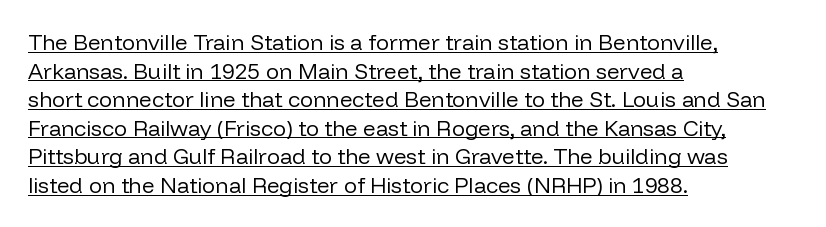
{"italic": "no", "bold": "no", "underline": "yes", "align": "left", "line_spacing": "normal", "line_spacing_ratio": 1.3, "letter_spacing": "normal", "letter_spacing_em": 0.0, "glyph_px": 22}
